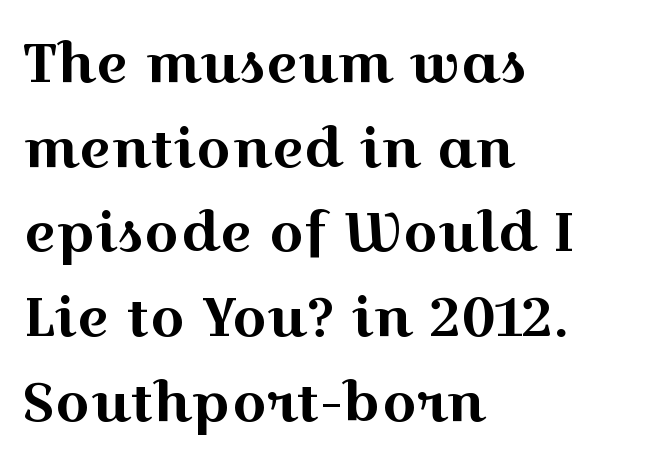
Q: Is the text italic (slanted)? A: No, it is upright.
Q: Is the typeface a serif or a sans-serif typeface? A: Serif.
Q: Is the text underlined? A: No.
Q: How is the paragraph aligned? A: Left-aligned.
Q: Is the spacing between letters normal or unusually wide? A: Normal.
Q: Is the spacing between lines tight, normal or loose? A: Normal.
Q: Width (condensed, normal, or wide)? A: Wide.
Q: x-height? A: Medium.
Q: Monospaced? A: No.
